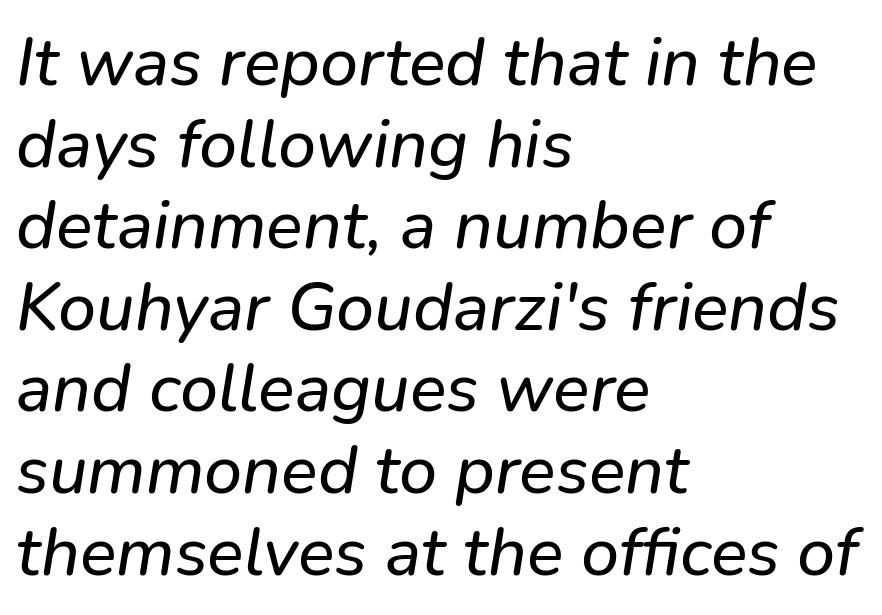
The image shows 68 px text type, italic (leaning right); set left-aligned, line spacing 1.2x, normal letter spacing, not underlined; low stroke contrast and a medium x-height.
